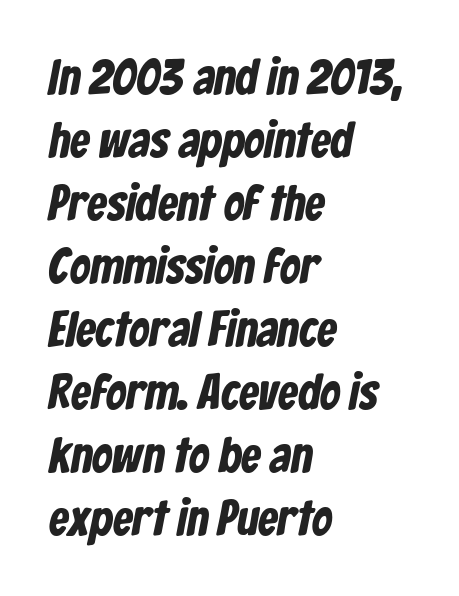
The image shows 50 px condensed sans-serif type; set left-aligned, normal line spacing (1.26x), normal letter spacing, not underlined; low stroke contrast and a medium x-height.
